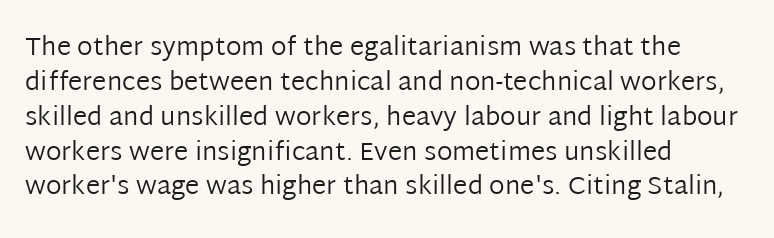
Q: Is the text bold? A: No.
Q: Is the text italic (slanted)? A: No, it is upright.
Q: Is the text underlined? A: No.
Q: How is the paragraph aligned? A: Left-aligned.
Q: Is the spacing between letters normal or unusually wide? A: Normal.
Q: Is the spacing between lines tight, normal or loose? A: Normal.
